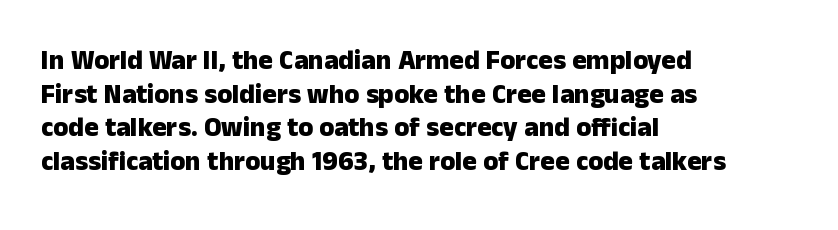
Q: Is the text bold? A: Yes.
Q: Is the text italic (slanted)? A: No, it is upright.
Q: Is the text underlined? A: No.
Q: How is the paragraph aligned? A: Left-aligned.
Q: Is the spacing between letters normal or unusually wide? A: Normal.
Q: Is the spacing between lines tight, normal or loose? A: Normal.
